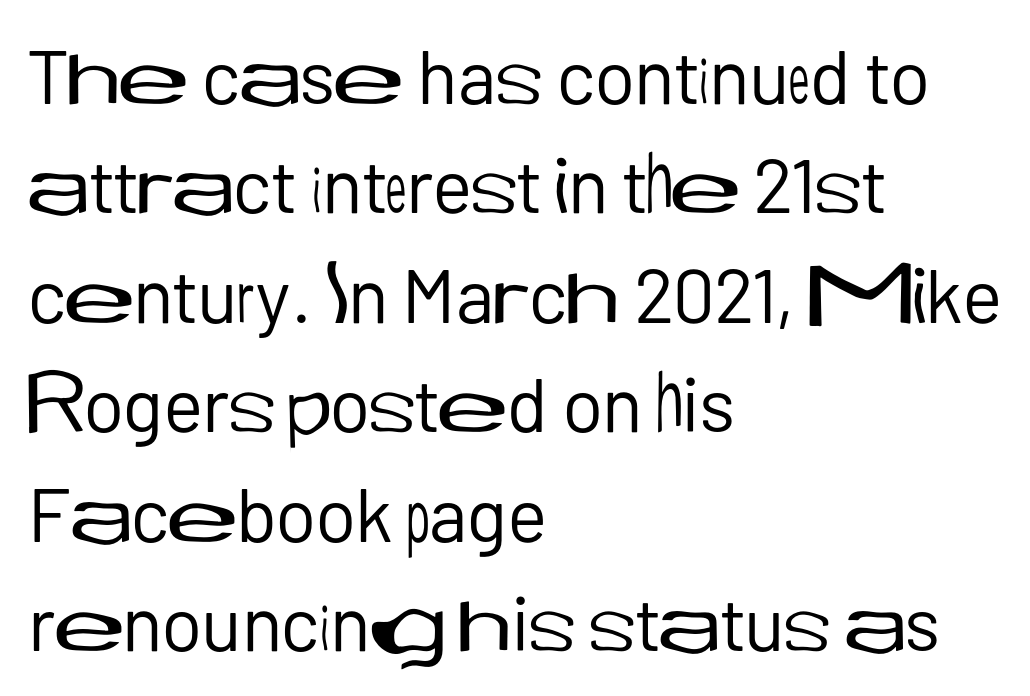
{"serif": "no", "italic": "no", "bold": "no", "weight": "regular", "width": "normal", "stroke_contrast": "low", "x_height": "medium", "monospaced": "no", "underline": "no", "align": "left", "line_spacing": "normal", "line_spacing_ratio": 1.44, "letter_spacing": "normal", "letter_spacing_em": 0.0, "glyph_px": 76}
